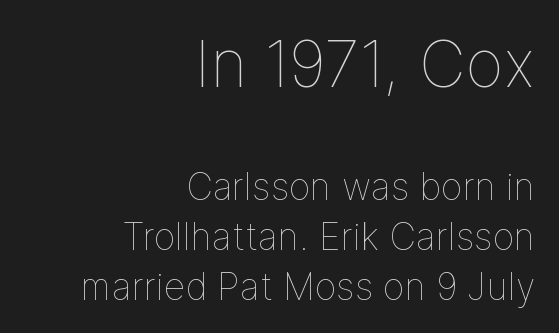
There is no visible air inserted between adjacent glyphs. Do the characters align in a grid? No, the font is proportional. Baseline-to-baseline distance is the conventional proportion of letter height. Which margin do the lines hug? The right one — the left edge is uneven. The face looks like a standard text weight, possibly lighter.
